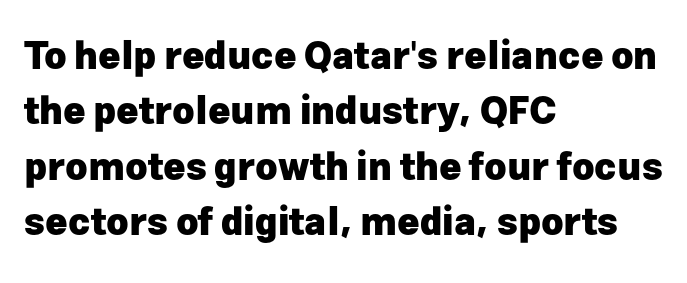
The image shows 38 px heavy sans-serif type, upright; set left-aligned, normal line spacing (1.46x), normal letter spacing, not underlined; low stroke contrast and a medium x-height.
